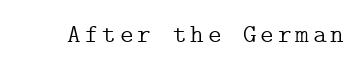
The image shows 26 px text type, upright; set not underlined.
